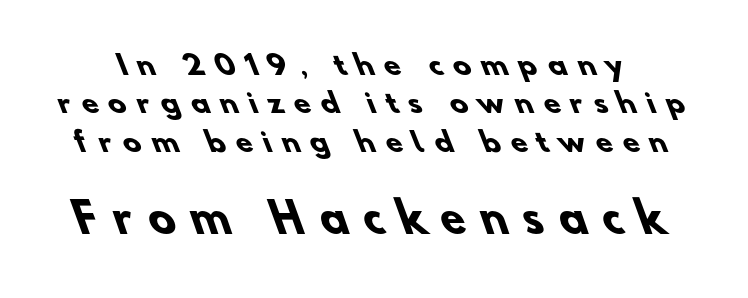
Q: Is the text bold? A: Yes.
Q: Is the typeface a serif or a sans-serif typeface? A: Sans-serif.
Q: Is the text underlined? A: No.
Q: Is the spacing between letters normal or unusually wide? A: Unusually wide.
Q: Is the spacing between lines tight, normal or loose? A: Normal.
Q: Which block of text is set in a larger size, the first (top) or the second (bottom)? A: The second (bottom) one.
Q: Width (condensed, normal, or wide)? A: Normal.
Q: Stroke contrast? A: Low.
Q: x-height? A: Small.
Q: Monospaced? A: No.
